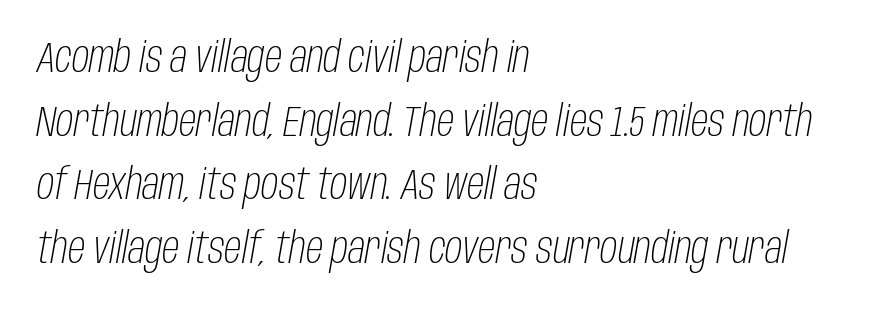
The image shows 43 px light, condensed type, italic (leaning right); set left-aligned, normal line spacing (1.48x), normal letter spacing, not underlined; low stroke contrast and a large x-height.
